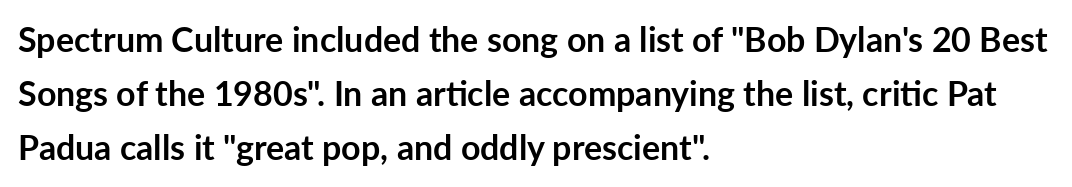
Q: Is the text bold? A: Yes.
Q: Is the text italic (slanted)? A: No, it is upright.
Q: Is the typeface a serif or a sans-serif typeface? A: Sans-serif.
Q: Is the text underlined? A: No.
Q: How is the paragraph aligned? A: Left-aligned.
Q: Is the spacing between letters normal or unusually wide? A: Normal.
Q: Is the spacing between lines tight, normal or loose? A: Normal.
Q: Width (condensed, normal, or wide)? A: Normal.
Q: Stroke contrast? A: Low.
Q: x-height? A: Medium.
Q: Monospaced? A: No.
